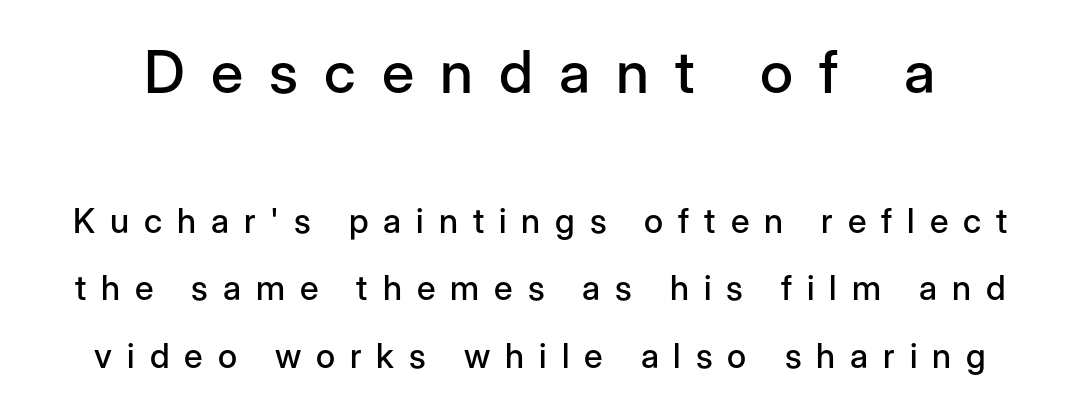
{"serif": "no", "italic": "no", "width": "normal", "stroke_contrast": "low", "x_height": "medium", "monospaced": "no", "underline": "no", "line_spacing": "loose", "line_spacing_ratio": 1.99, "letter_spacing": "wide", "letter_spacing_em": 0.44, "larger_block": "first", "size_ratio": 1.74, "glyph_px": 59}
